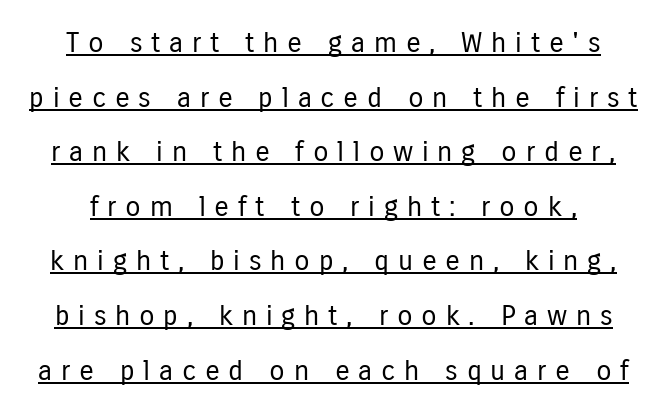
The image shows 28 px regular-weight, condensed sans-serif type, upright; set loose line spacing (1.95x), unusually wide letter spacing (+0.31 em), underlined; low stroke contrast and a medium x-height.
